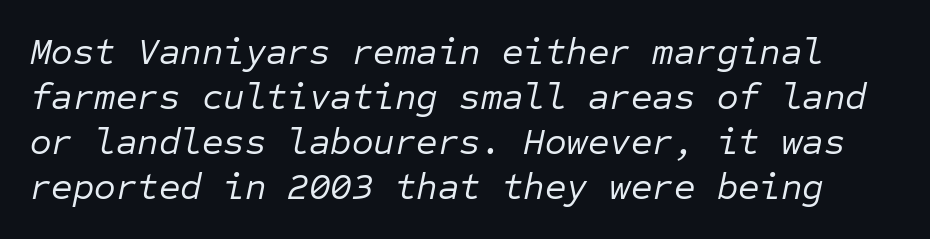
Posture: slanted. Underlining? Definitely not there. The face used here is monospaced, like something from a code editor. No extra ink here — the face is not bold.
